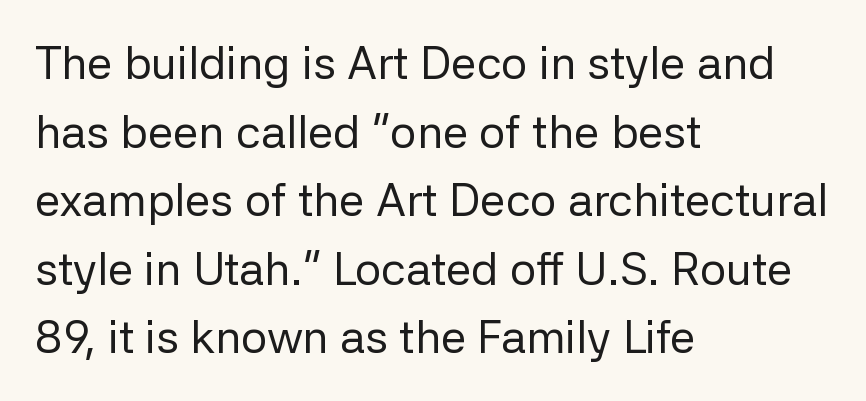
The image shows 46 px regular-weight sans-serif type, upright; set left-aligned, normal line spacing (1.49x), normal letter spacing, not underlined; low stroke contrast and a medium x-height.
